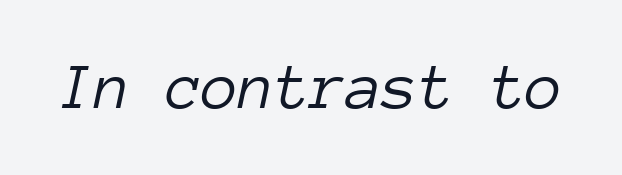
The image shows 66 px light type, italic (leaning right), monospaced; set normal letter spacing, not underlined; low stroke contrast and a medium x-height.
